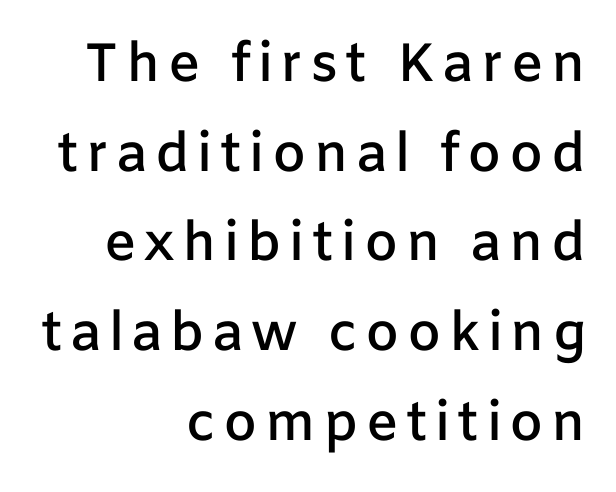
The image shows 54 px semibold sans-serif type, upright; set right-aligned, normal line spacing (1.66x), not underlined; low stroke contrast and a medium x-height.
